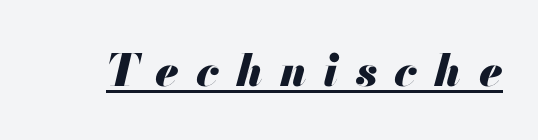
Q: Is the text bold? A: Yes.
Q: Is the text italic (slanted)? A: Yes, it leans right by about 13 degrees.
Q: Is the text underlined? A: Yes.
Q: Is the spacing between letters normal or unusually wide? A: Unusually wide.
Q: Width (condensed, normal, or wide)? A: Normal.
Q: Stroke contrast? A: Medium.
Q: x-height? A: Small.
Q: Monospaced? A: No.
